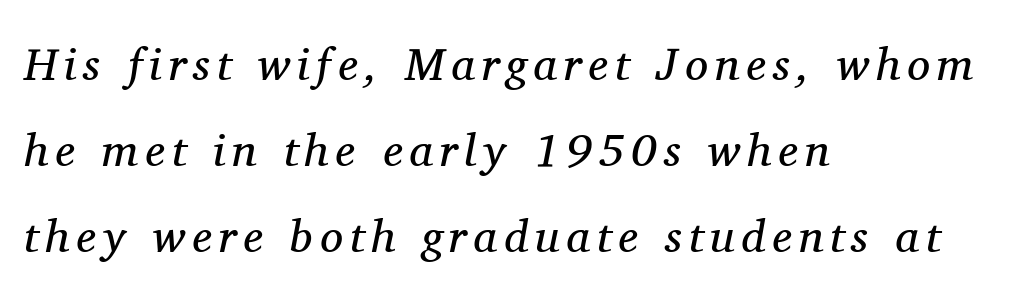
{"serif": "yes", "italic": "yes", "lean": "right", "slant_degrees": 11, "bold": "no", "weight": "regular", "width": "normal", "stroke_contrast": "medium", "x_height": "medium", "monospaced": "no", "underline": "no", "align": "left", "line_spacing_ratio": 1.87, "glyph_px": 46}
